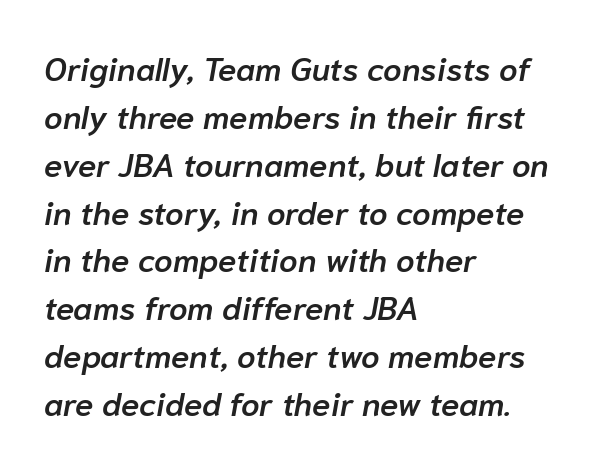
Q: Is the text bold? A: Semi-bold.
Q: Is the text italic (slanted)? A: Yes, it leans right by about 10 degrees.
Q: Is the text underlined? A: No.
Q: How is the paragraph aligned? A: Left-aligned.
Q: Is the spacing between letters normal or unusually wide? A: Normal.
Q: Is the spacing between lines tight, normal or loose? A: Normal.
Q: Width (condensed, normal, or wide)? A: Normal.
Q: Stroke contrast? A: Low.
Q: x-height? A: Medium.
Q: Monospaced? A: No.
